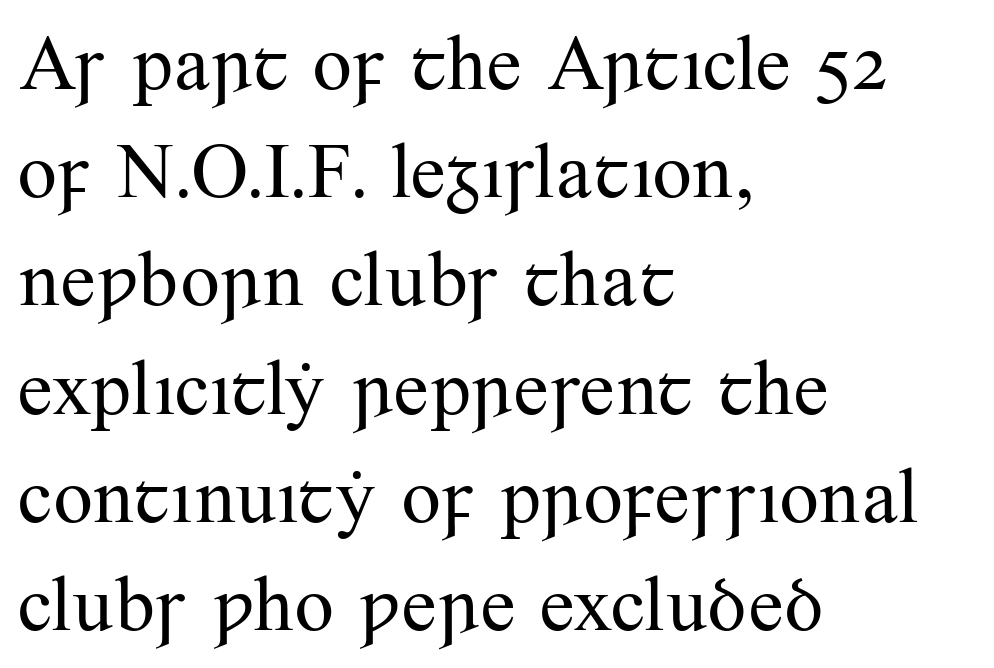
The image shows 79 px regular-weight serif type, upright; set left-aligned, normal line spacing (1.37x), normal letter spacing, not underlined; medium stroke contrast and a small x-height.
